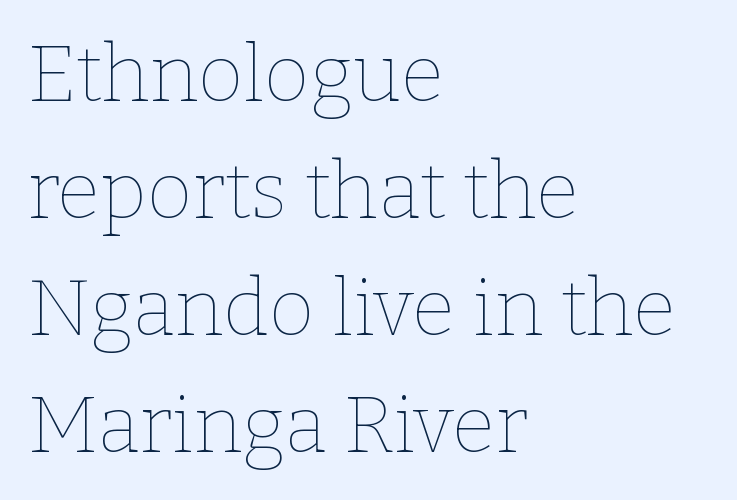
{"italic": "no", "bold": "no", "weight": "thin", "width": "normal", "stroke_contrast": "low", "x_height": "medium", "monospaced": "no", "underline": "no", "align": "left", "line_spacing": "normal", "line_spacing_ratio": 1.48, "letter_spacing": "normal", "letter_spacing_em": 0.0, "glyph_px": 79}
